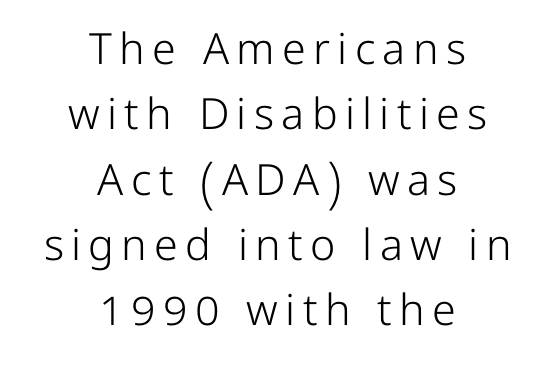
{"serif": "no", "italic": "no", "bold": "no", "weight": "light", "width": "normal", "stroke_contrast": "low", "x_height": "medium", "monospaced": "no", "underline": "no", "align": "center", "line_spacing": "normal", "line_spacing_ratio": 1.52, "glyph_px": 43}
